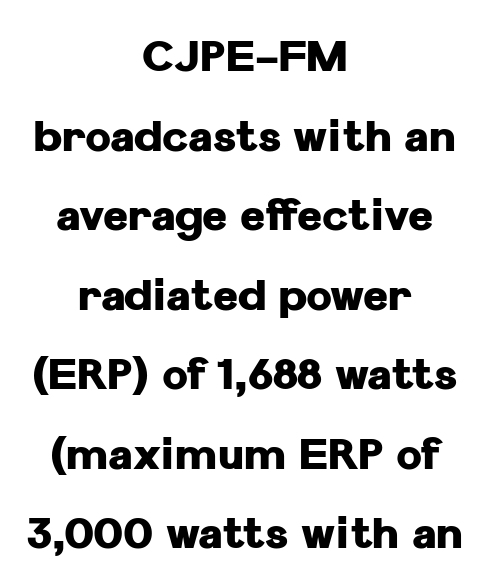
Q: Is the text bold? A: Yes.
Q: Is the text italic (slanted)? A: No, it is upright.
Q: Is the typeface a serif or a sans-serif typeface? A: Sans-serif.
Q: Is the text underlined? A: No.
Q: How is the paragraph aligned? A: Centered.
Q: Is the spacing between letters normal or unusually wide? A: Normal.
Q: Width (condensed, normal, or wide)? A: Normal.
Q: Stroke contrast? A: Low.
Q: x-height? A: Medium.
Q: Monospaced? A: No.
